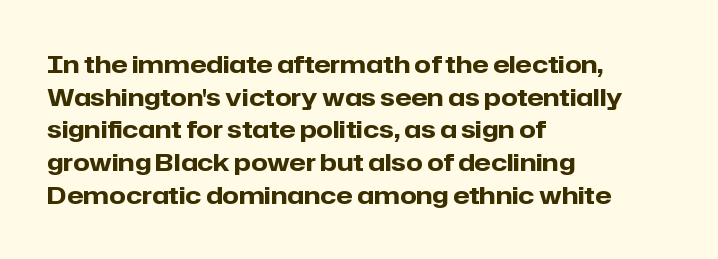
The image shows 24 px bold type, upright; set left-aligned, normal line spacing (1.36x), normal letter spacing, not underlined.
